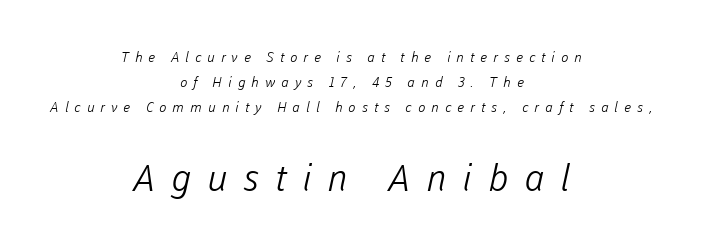
Each row of text sits above clean, open space. Note: no serifs on the glyphs. The paragraph shown floats in the horizontal middle. Glyph-to-glyph distance is far greater than everyday printed text.
